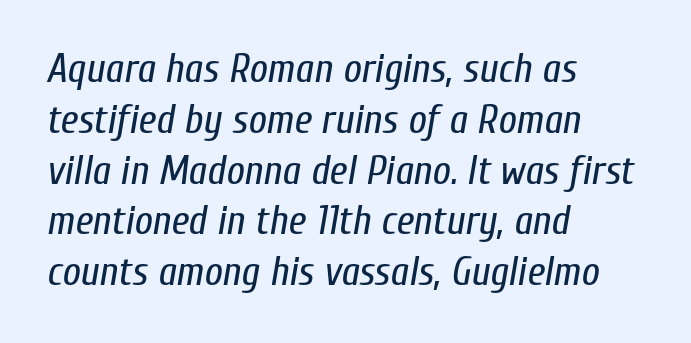
Q: Is the text bold? A: No.
Q: Is the text italic (slanted)? A: Yes, it leans right by about 10 degrees.
Q: Is the text underlined? A: No.
Q: How is the paragraph aligned? A: Left-aligned.
Q: Is the spacing between letters normal or unusually wide? A: Normal.
Q: Is the spacing between lines tight, normal or loose? A: Normal.
Q: Width (condensed, normal, or wide)? A: Condensed.
Q: Stroke contrast? A: Low.
Q: x-height? A: Medium.
Q: Monospaced? A: No.
